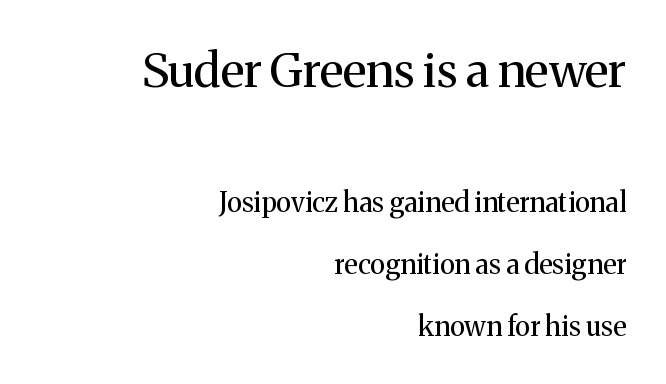
The area under the type is left untouched. Quick note: interline space is abundant. This sample uses a serif face. The letters stand upright; this is a roman face. The weight would be labelled regular, book, light, or lighter still.
